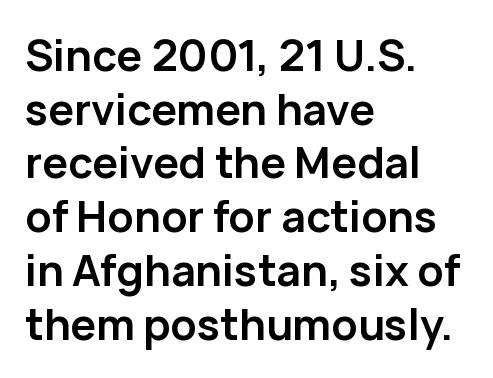
Reading down the block, your eye returns to a fixed left position each line. These lines are rendered in a variable-pitch font. It's the straight-up-and-down kind of type. In terms of weight, the rendering is a true, heavy bold.
